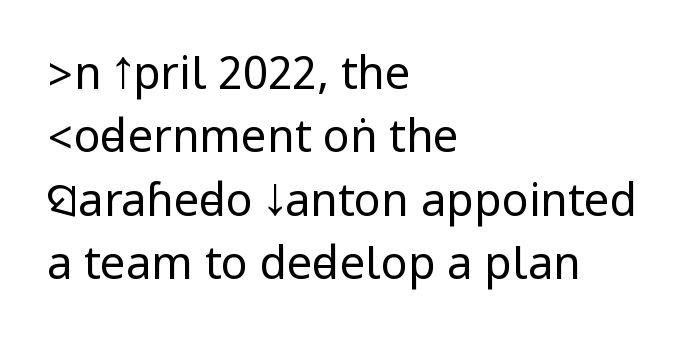
{"serif": "no", "italic": "no", "bold": "no", "weight": "regular", "width": "condensed", "stroke_contrast": "low", "underline": "no", "align": "left", "line_spacing": "normal", "line_spacing_ratio": 1.41, "letter_spacing": "normal", "letter_spacing_em": 0.0, "glyph_px": 45}
